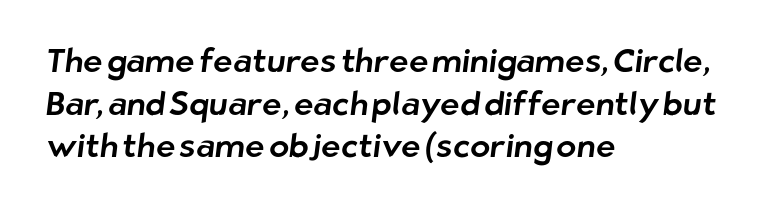
Classification — sans serif. What stands out about the letter spacing? Nothing — it is the standard amount. Think of a printed novel: that variable character pitch is what you see here. Which margin do the lines hug? The left one — the right edge is uneven. Underlining? Definitely not there. If you measured baseline to baseline, you'd find a middling distance.
